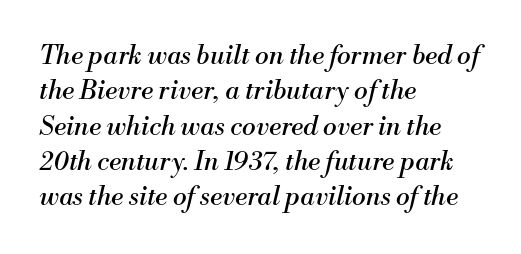
{"italic": "yes", "lean": "right", "slant_degrees": 13, "bold": "no", "underline": "no", "align": "left", "line_spacing": "normal", "line_spacing_ratio": 1.36, "letter_spacing": "normal", "letter_spacing_em": 0.0, "glyph_px": 26}
